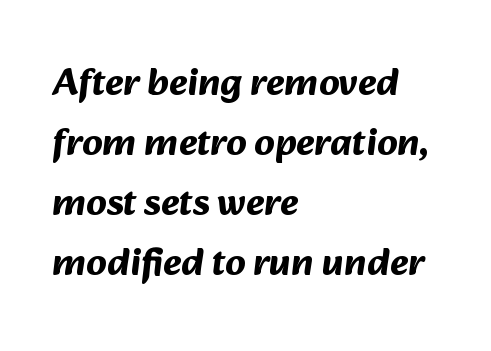
The rendering uses natural spacing where letterforms have individual widths. As a designer I'd log this as weight 700, bold. Unlike a traditional serif, this face leaves its strokes unadorned. Characters follow at the spacing the type designer built in. Only glyphs here, with clear space below each row.
